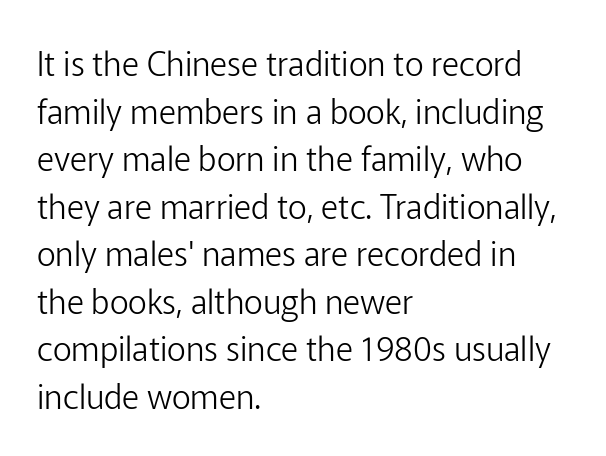
{"serif": "no", "italic": "no", "bold": "no", "weight": "light", "width": "normal", "stroke_contrast": "low", "x_height": "medium", "monospaced": "no", "underline": "no", "align": "left", "line_spacing": "normal", "line_spacing_ratio": 1.44, "letter_spacing": "normal", "letter_spacing_em": 0.0, "glyph_px": 33}
